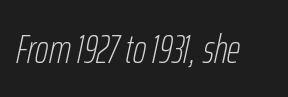
{"italic": "yes", "lean": "right", "slant_degrees": 12, "bold": "no", "weight": "thin", "width": "condensed", "stroke_contrast": "low", "x_height": "medium", "monospaced": "no", "underline": "no", "letter_spacing": "normal", "letter_spacing_em": 0.0, "glyph_px": 41}
